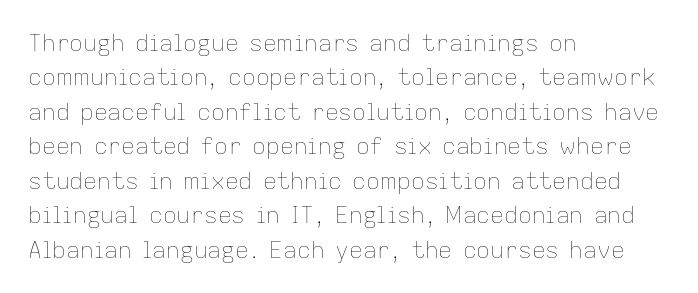
{"italic": "no", "bold": "no", "underline": "no", "align": "left", "line_spacing": "normal", "line_spacing_ratio": 1.5, "letter_spacing": "normal", "letter_spacing_em": 0.0, "glyph_px": 23}
